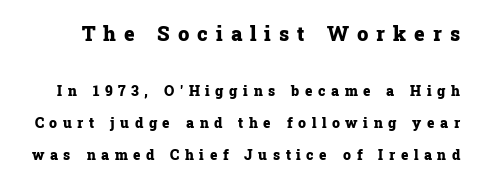
Q: Is the text bold? A: Yes.
Q: Is the text italic (slanted)? A: No, it is upright.
Q: Is the text underlined? A: No.
Q: Is the spacing between letters normal or unusually wide? A: Unusually wide.
Q: Is the spacing between lines tight, normal or loose? A: Loose.
Q: Which block of text is set in a larger size, the first (top) or the second (bottom)? A: The first (top) one.
